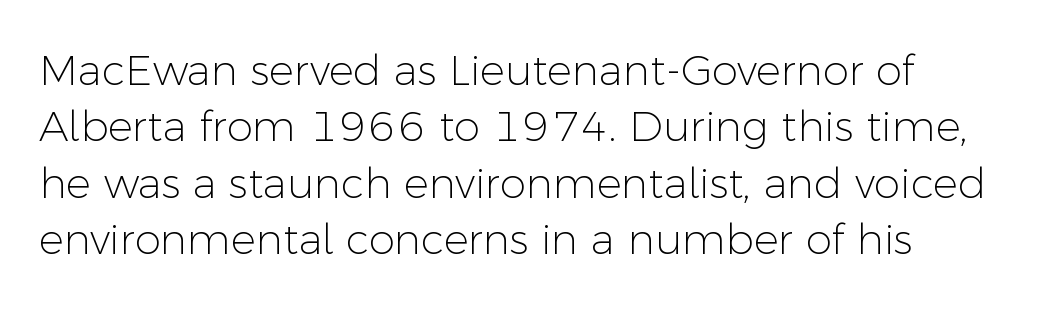
If you drew a line through each stem, it would be perfectly vertical. Does the copy run flush right? No — it runs flush left. Character widths vary here, with narrow letters taking less room than wide ones. Summary of vertical rhythm: regular, with standard interline spacing. The letters carry no serifs — their stems end cleanly without finishing strokes.
